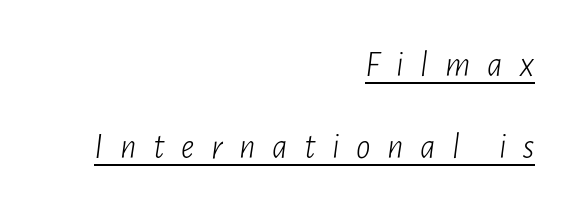
Heft: none added — not bold. You can tell it's italic because the verticals aren't actually vertical. Visually the block forms a straight wall on the right and a jagged coastline on the left. Observe the wide spacing: letters keep a clear distance from each other. The rendered words wear a rule along their underside. Horizontal bands of white between lines are thick stripes.
